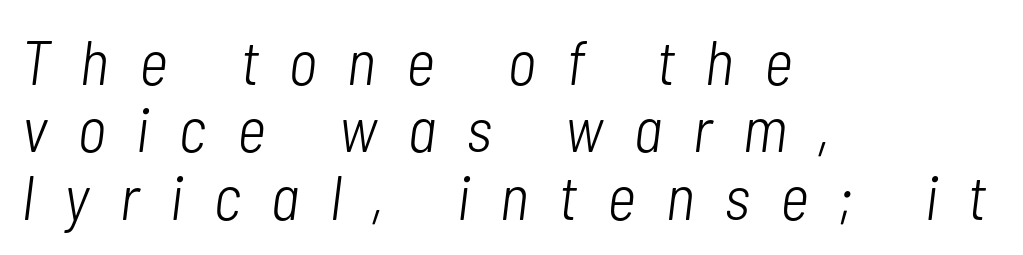
Q: Is the text bold? A: No.
Q: Is the text italic (slanted)? A: Yes, it leans right by about 7 degrees.
Q: Is the text underlined? A: No.
Q: How is the paragraph aligned? A: Left-aligned.
Q: Is the spacing between letters normal or unusually wide? A: Unusually wide.
Q: Is the spacing between lines tight, normal or loose? A: Tight.
Q: Width (condensed, normal, or wide)? A: Condensed.
Q: Stroke contrast? A: Low.
Q: x-height? A: Medium.
Q: Monospaced? A: No.
